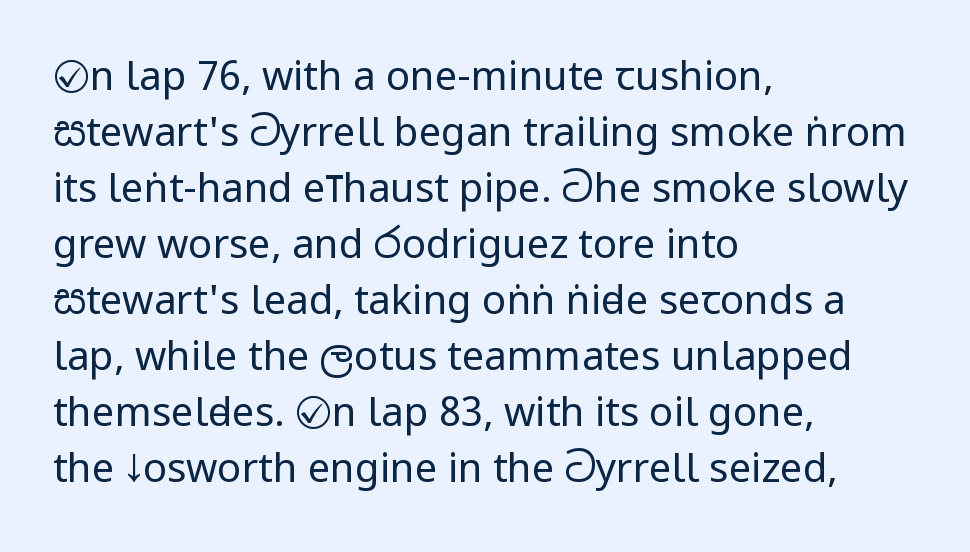
Q: Is the text bold? A: No.
Q: Is the text italic (slanted)? A: No, it is upright.
Q: Is the typeface a serif or a sans-serif typeface? A: Sans-serif.
Q: Is the text underlined? A: No.
Q: How is the paragraph aligned? A: Left-aligned.
Q: Is the spacing between letters normal or unusually wide? A: Normal.
Q: Is the spacing between lines tight, normal or loose? A: Normal.
Q: Width (condensed, normal, or wide)? A: Condensed.
Q: Stroke contrast? A: Low.
